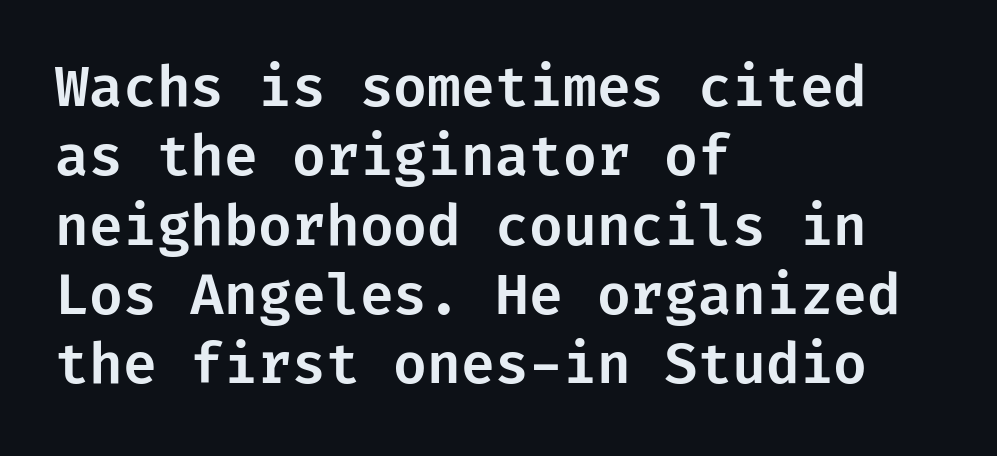
Q: Is the text italic (slanted)? A: No, it is upright.
Q: Is the typeface a serif or a sans-serif typeface? A: Sans-serif.
Q: Is the text underlined? A: No.
Q: How is the paragraph aligned? A: Left-aligned.
Q: Is the spacing between letters normal or unusually wide? A: Normal.
Q: Is the spacing between lines tight, normal or loose? A: Normal.
Q: Width (condensed, normal, or wide)? A: Normal.
Q: Stroke contrast? A: Low.
Q: x-height? A: Medium.
